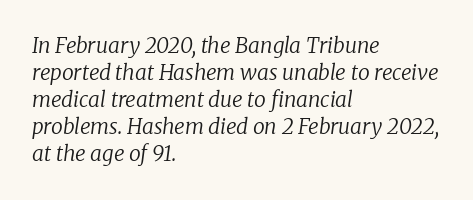
Reading down the column, the eye jumps a familiar distance to each next line. Stems and bowls with no extra thickness — not bold. Tall strokes in this sample are angled rather than plumb. Where is the straight margin? On the left. The gap between lines stays unmarked.
